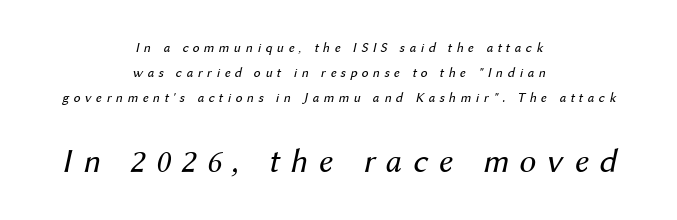
The image shows 34 px regular-weight type, italic (leaning right); set centered, line spacing 1.78x, unusually wide letter spacing (+0.31 em), not underlined; the second (bottom) block is 2.43x larger; medium stroke contrast and a medium x-height.
